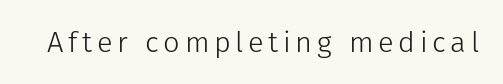
The string is rendered with underlining switched off. Weight: not bold — regular or lighter. The specimen reads as upright at a glance. Spacing verdict: proportional, widths tailored to each character.
